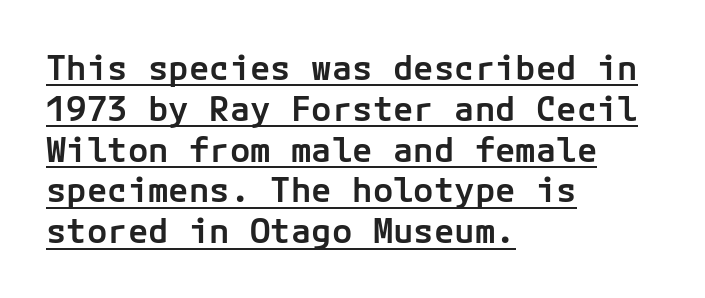
Q: Is the text bold? A: Semi-bold.
Q: Is the text italic (slanted)? A: No, it is upright.
Q: Is the typeface a serif or a sans-serif typeface? A: Sans-serif.
Q: Is the text underlined? A: Yes.
Q: How is the paragraph aligned? A: Left-aligned.
Q: Is the spacing between letters normal or unusually wide? A: Normal.
Q: Width (condensed, normal, or wide)? A: Normal.
Q: Stroke contrast? A: Low.
Q: x-height? A: Medium.
